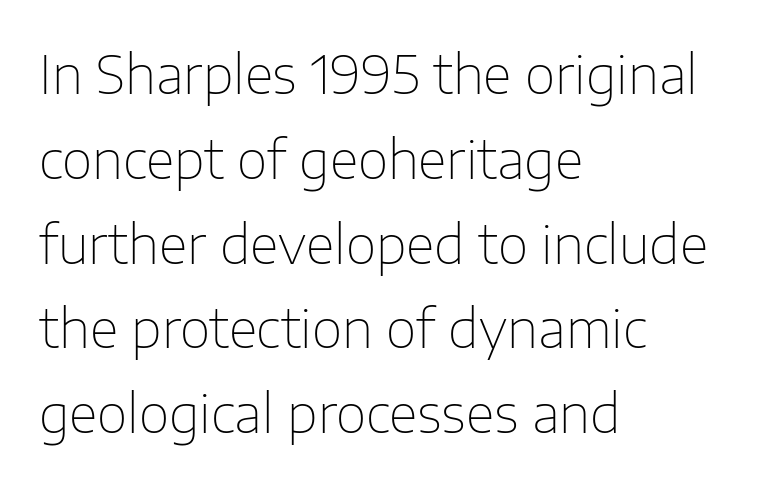
Each line starts at the same left margin while the right side varies. Just letters on the line, the space beneath them empty. The font's upright variant was chosen for this text. You could not count columns in this text — the font is proportionally spaced.
